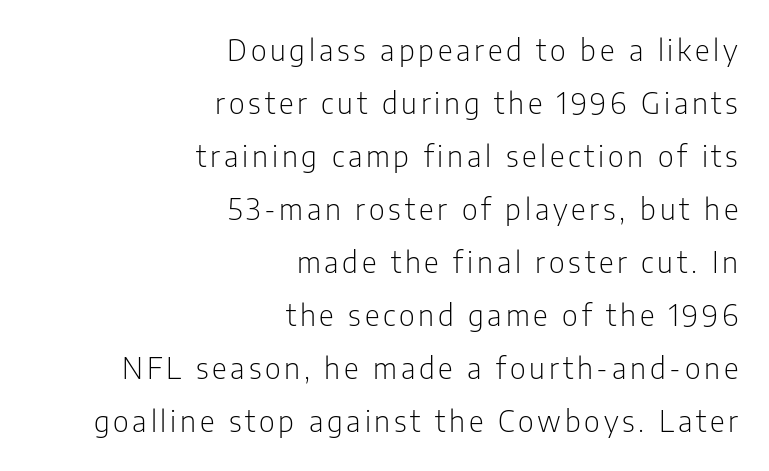
Q: Is the text bold? A: No.
Q: Is the text italic (slanted)? A: No, it is upright.
Q: Is the typeface a serif or a sans-serif typeface? A: Sans-serif.
Q: Is the text underlined? A: No.
Q: How is the paragraph aligned? A: Right-aligned.
Q: Width (condensed, normal, or wide)? A: Condensed.
Q: Stroke contrast? A: Low.
Q: x-height? A: Medium.
Q: Monospaced? A: No.
